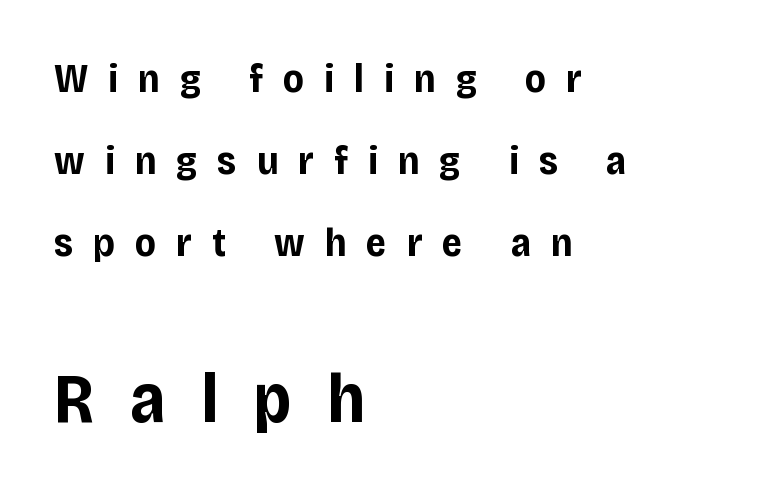
Looks like regular typesetting: each glyph gets only the width it needs. Interline gaps are noticeably wide in this sample. Letterform terminals end flat and unadorned throughout the passage. I'd describe the lettering as bold — thick and assertive. A typesetter would call this heavily tracked-out type.
